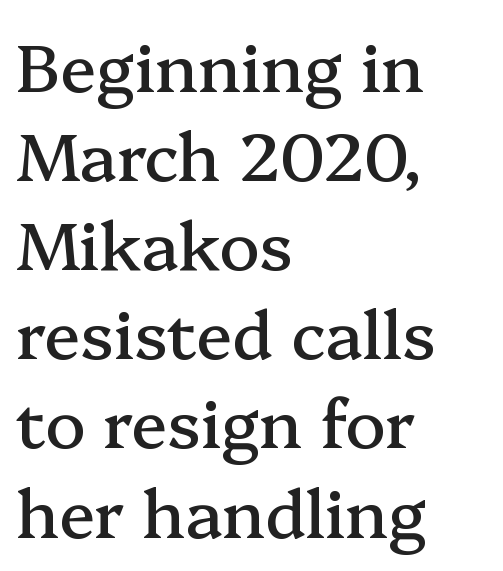
The lettering holds an erect, upright posture throughout. Quick note: interline space is typical. The rag falls on the right side of this text block. The horizontal fit of the characters is conventional and even. The glyphs are unaccompanied by any horizontal stroke below them.
